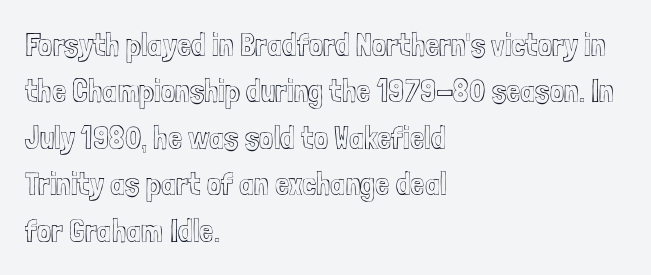
Q: Is the text italic (slanted)? A: No, it is upright.
Q: Is the text underlined? A: No.
Q: How is the paragraph aligned? A: Left-aligned.
Q: Is the spacing between letters normal or unusually wide? A: Normal.
Q: Is the spacing between lines tight, normal or loose? A: Normal.
Q: Width (condensed, normal, or wide)? A: Condensed.
Q: x-height? A: Medium.
Q: Monospaced? A: No.
